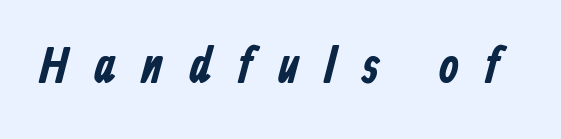
Q: Is the typeface a serif or a sans-serif typeface? A: Sans-serif.
Q: Is the text underlined? A: No.
Q: Is the spacing between letters normal or unusually wide? A: Unusually wide.
Q: Width (condensed, normal, or wide)? A: Condensed.
Q: Stroke contrast? A: Low.
Q: x-height? A: Medium.
Q: Monospaced? A: No.
